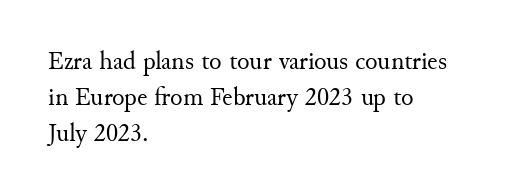
Q: Is the text bold? A: No.
Q: Is the text italic (slanted)? A: No, it is upright.
Q: Is the text underlined? A: No.
Q: How is the paragraph aligned? A: Left-aligned.
Q: Is the spacing between letters normal or unusually wide? A: Normal.
Q: Is the spacing between lines tight, normal or loose? A: Normal.
